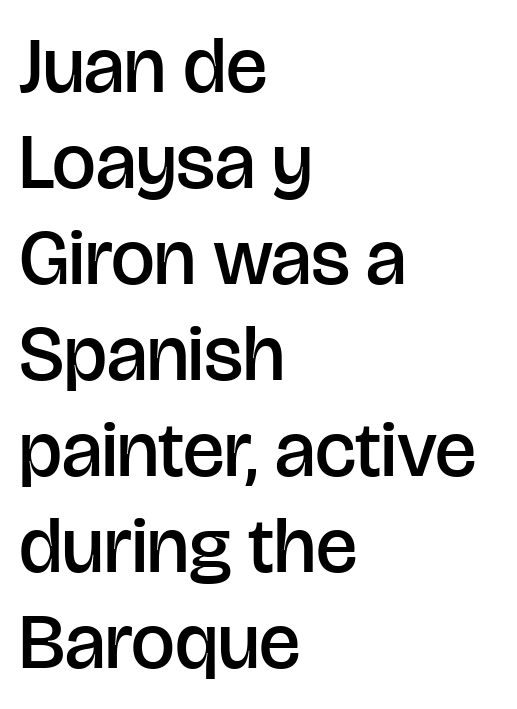
Q: Is the text bold? A: Semi-bold.
Q: Is the text italic (slanted)? A: No, it is upright.
Q: Is the typeface a serif or a sans-serif typeface? A: Sans-serif.
Q: Is the text underlined? A: No.
Q: How is the paragraph aligned? A: Left-aligned.
Q: Is the spacing between letters normal or unusually wide? A: Normal.
Q: Width (condensed, normal, or wide)? A: Normal.
Q: Stroke contrast? A: Low.
Q: x-height? A: Large.
Q: Monospaced? A: No.
